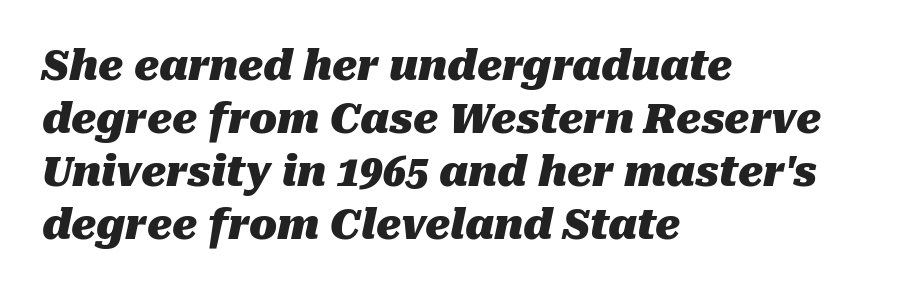
{"italic": "yes", "lean": "right", "slant_degrees": 10, "bold": "yes", "weight": "heavy", "width": "normal", "stroke_contrast": "medium", "x_height": "medium", "monospaced": "no", "underline": "no", "align": "left", "line_spacing": "normal", "line_spacing_ratio": 1.29, "letter_spacing": "normal", "letter_spacing_em": 0.0, "glyph_px": 41}
